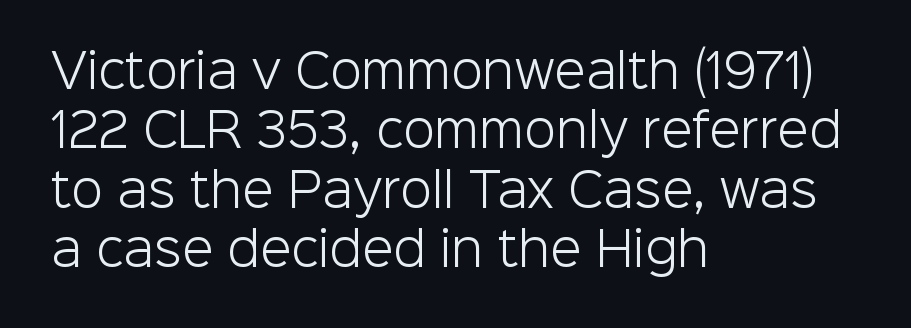
The image shows 46 px light sans-serif type, upright; set left-aligned, normal line spacing (1.29x), normal letter spacing, not underlined; low stroke contrast and a medium x-height.
